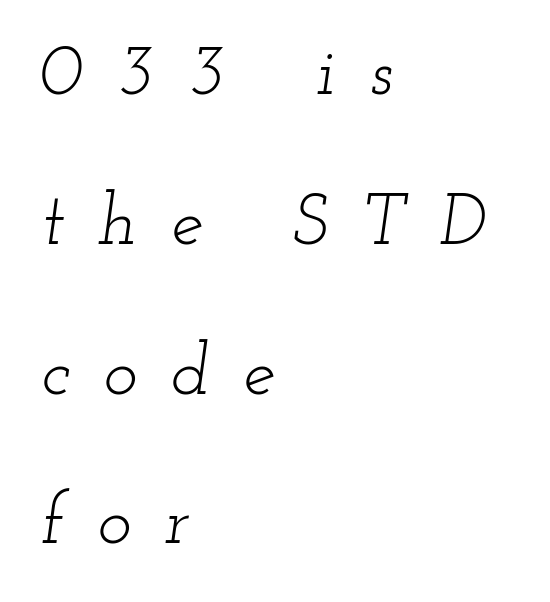
{"serif": "yes", "italic": "yes", "lean": "right", "slant_degrees": 12, "bold": "no", "weight": "light", "width": "wide", "stroke_contrast": "low", "x_height": "small", "monospaced": "no", "underline": "no", "align": "left", "line_spacing": "loose", "line_spacing_ratio": 2.08, "letter_spacing": "wide", "letter_spacing_em": 0.47, "glyph_px": 72}
